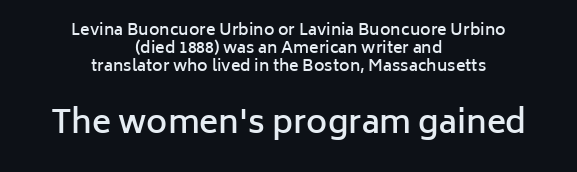
Size contrast runs from small at the top to large at the bottom. Cramped leading. The typesetting leans somewhat heavy: a semibold. Unmarked baselines from the first word to the last. This rendering employs a face without finishing strokes, i.e., a sans-serif. Character widths vary here, with narrow letters taking less room than wide ones.
